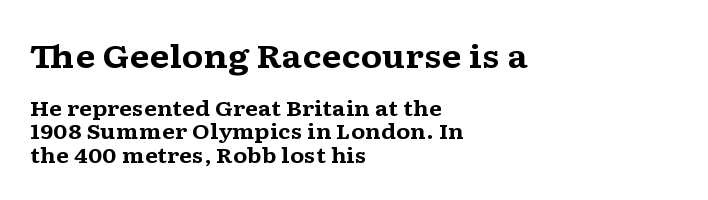
A typesetter would call this zero additional tracking. Plain, unruled lines of type. The upper block of text is set noticeably larger than the block beneath it. Line spacing here is tight. Designer's note — italics off, roman on.
